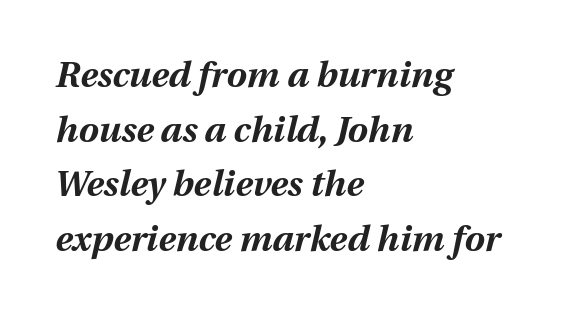
{"italic": "yes", "lean": "right", "slant_degrees": 12, "bold": "yes", "weight": "bold", "width": "normal", "stroke_contrast": "medium", "x_height": "medium", "monospaced": "no", "underline": "no", "align": "left", "line_spacing": "normal", "line_spacing_ratio": 1.52, "letter_spacing": "normal", "letter_spacing_em": 0.0, "glyph_px": 36}
